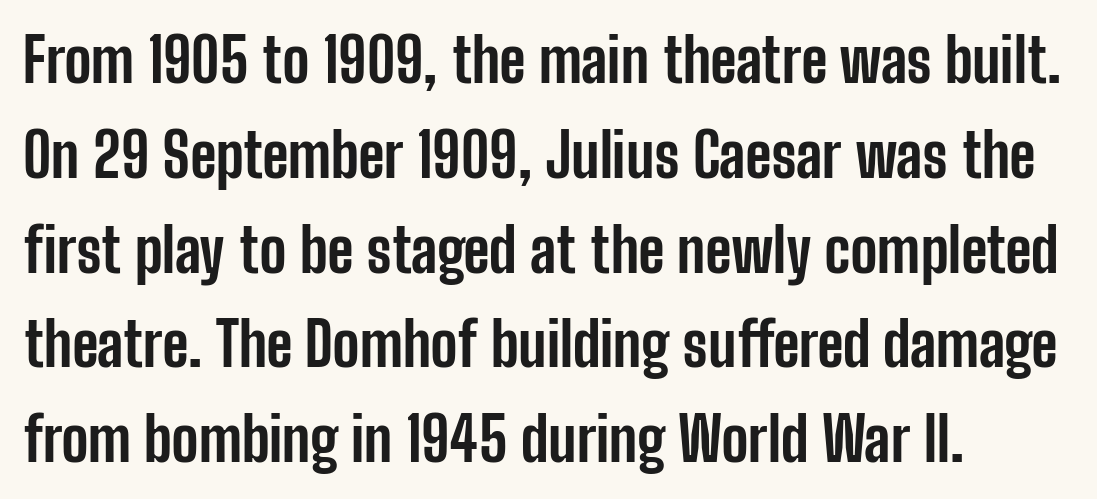
The image shows 60 px bold, condensed sans-serif type, upright; set left-aligned, normal line spacing (1.58x), normal letter spacing, not underlined; low stroke contrast and a medium x-height.
